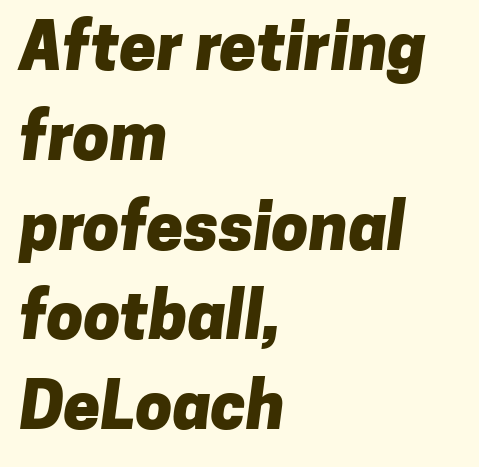
{"serif": "no", "bold": "yes", "weight": "heavy", "width": "normal", "stroke_contrast": "low", "x_height": "medium", "monospaced": "no", "underline": "no", "align": "left", "line_spacing": "normal", "line_spacing_ratio": 1.36, "letter_spacing": "normal", "letter_spacing_em": 0.0, "glyph_px": 66}
